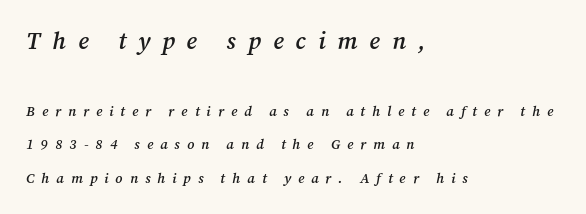
{"italic": "yes", "lean": "right", "slant_degrees": 12, "bold": "semi", "underline": "no", "align": "left", "line_spacing": "loose", "line_spacing_ratio": 2.4, "letter_spacing": "wide", "letter_spacing_em": 0.5, "larger_block": "first", "size_ratio": 1.71, "glyph_px": 24}
